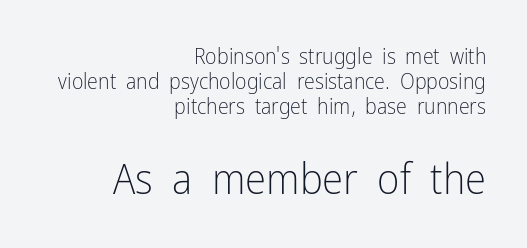
{"serif": "no", "italic": "no", "bold": "no", "weight": "light", "width": "condensed", "stroke_contrast": "low", "x_height": "medium", "monospaced": "no", "underline": "no", "align": "right", "line_spacing": "tight", "line_spacing_ratio": 1.13, "letter_spacing": "normal", "letter_spacing_em": 0.0, "larger_block": "second", "size_ratio": 1.95, "glyph_px": 43}
